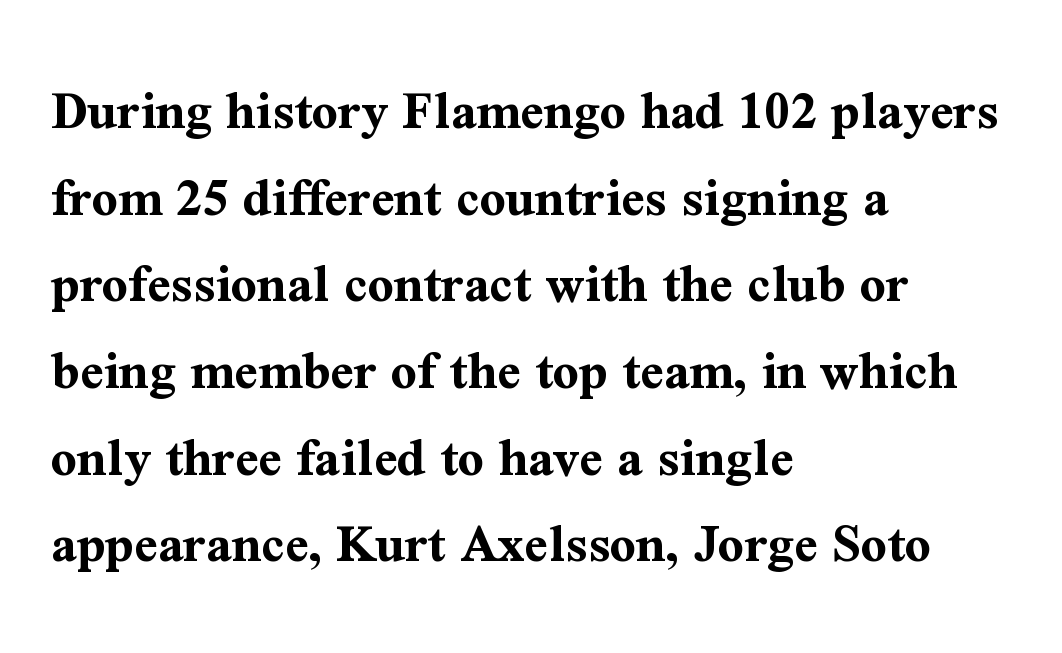
Q: Is the text bold? A: Yes.
Q: Is the text italic (slanted)? A: No, it is upright.
Q: Is the typeface a serif or a sans-serif typeface? A: Serif.
Q: Is the text underlined? A: No.
Q: How is the paragraph aligned? A: Left-aligned.
Q: Is the spacing between letters normal or unusually wide? A: Normal.
Q: Is the spacing between lines tight, normal or loose? A: Normal.
Q: Width (condensed, normal, or wide)? A: Normal.
Q: Stroke contrast? A: Medium.
Q: x-height? A: Medium.
Q: Monospaced? A: No.
